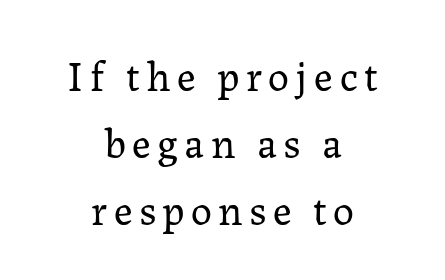
Q: Is the text bold? A: No.
Q: Is the text italic (slanted)? A: No, it is upright.
Q: Is the typeface a serif or a sans-serif typeface? A: Serif.
Q: Is the text underlined? A: No.
Q: How is the paragraph aligned? A: Centered.
Q: Is the spacing between lines tight, normal or loose? A: Normal.
Q: Width (condensed, normal, or wide)? A: Normal.
Q: Stroke contrast? A: Low.
Q: x-height? A: Medium.
Q: Monospaced? A: No.
